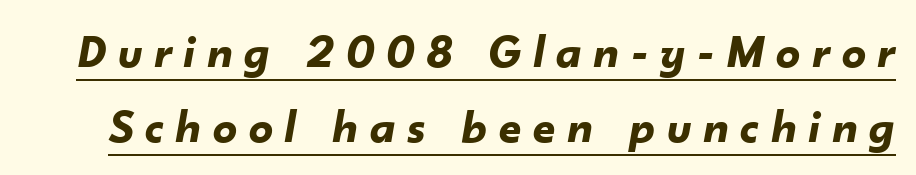
Q: Is the text bold? A: Yes.
Q: Is the text italic (slanted)? A: Yes, it leans right by about 10 degrees.
Q: Is the text underlined? A: Yes.
Q: Is the spacing between letters normal or unusually wide? A: Unusually wide.
Q: Is the spacing between lines tight, normal or loose? A: Normal.
Q: Width (condensed, normal, or wide)? A: Normal.
Q: Stroke contrast? A: Low.
Q: x-height? A: Small.
Q: Monospaced? A: No.
